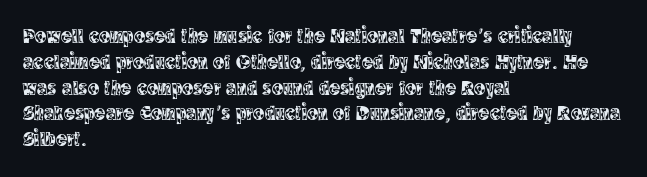
The image shows 21 px text type, upright; set left-aligned, line spacing 1.23x, normal letter spacing, not underlined.
